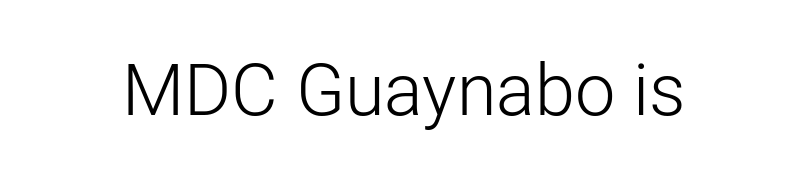
Q: Is the text bold? A: No.
Q: Is the text italic (slanted)? A: No, it is upright.
Q: Is the typeface a serif or a sans-serif typeface? A: Sans-serif.
Q: Is the text underlined? A: No.
Q: Is the spacing between letters normal or unusually wide? A: Normal.
Q: Width (condensed, normal, or wide)? A: Normal.
Q: Stroke contrast? A: Low.
Q: x-height? A: Medium.
Q: Monospaced? A: No.
